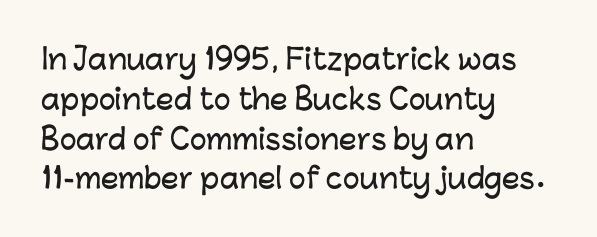
The image shows 28 px sans-serif type, upright; set left-aligned, normal line spacing (1.42x), normal letter spacing, not underlined; low stroke contrast and a medium x-height.
